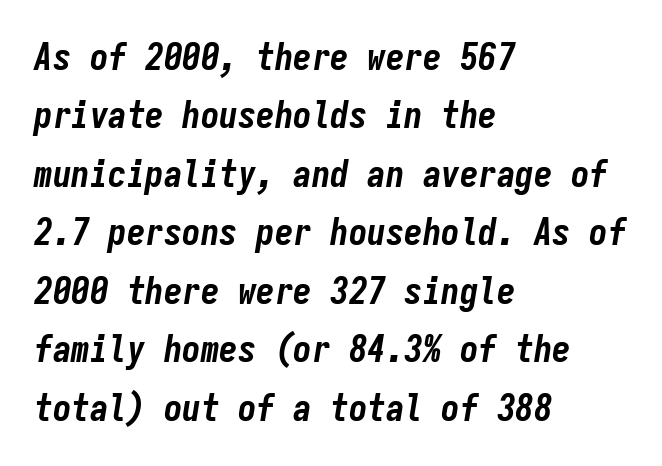
Glyph-to-glyph distance matches everyday printed text. Summary of vertical rhythm: regular, with standard interline spacing. The paragraph shown leans on its left margin. You can tell it's italic because the verticals aren't actually vertical.
